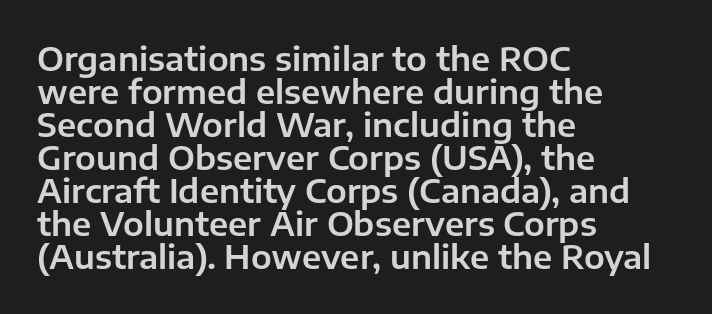
The image shows 33 px sans-serif type, upright; set left-aligned, tight line spacing (1.0x), normal letter spacing, not underlined; low stroke contrast and a medium x-height.
